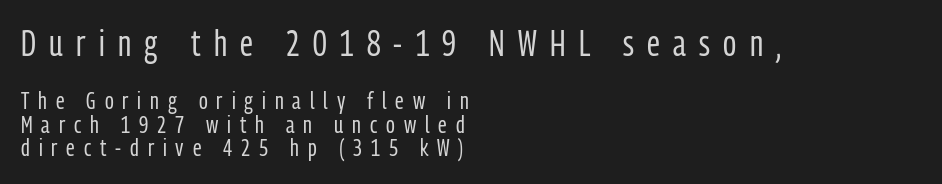
Q: Is the text bold? A: No.
Q: Is the text italic (slanted)? A: No, it is upright.
Q: Is the typeface a serif or a sans-serif typeface? A: Sans-serif.
Q: Is the text underlined? A: No.
Q: How is the paragraph aligned? A: Left-aligned.
Q: Is the spacing between letters normal or unusually wide? A: Unusually wide.
Q: Is the spacing between lines tight, normal or loose? A: Tight.
Q: Which block of text is set in a larger size, the first (top) or the second (bottom)? A: The first (top) one.
Q: Width (condensed, normal, or wide)? A: Condensed.
Q: Stroke contrast? A: Low.
Q: x-height? A: Medium.
Q: Monospaced? A: No.
